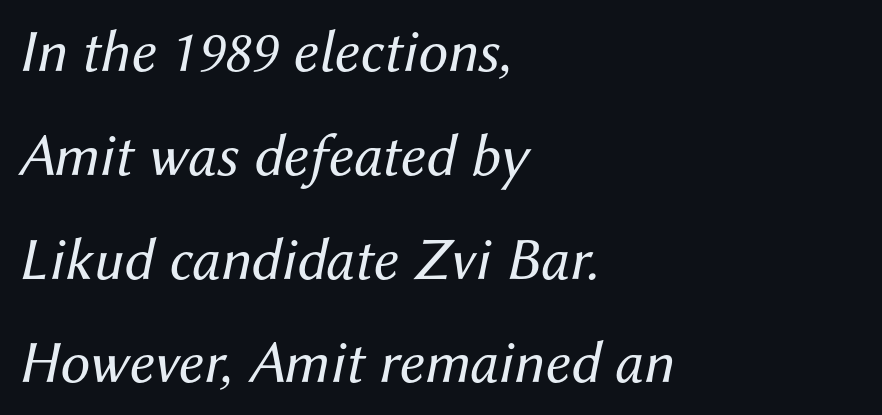
The image shows 60 px regular-weight type, italic (leaning right); set left-aligned, line spacing 1.73x, normal letter spacing, not underlined; medium stroke contrast and a medium x-height.
